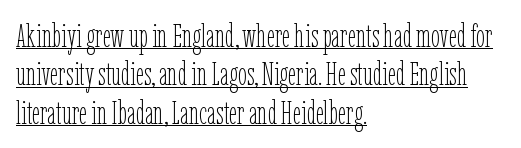
Q: Is the text bold? A: No.
Q: Is the text italic (slanted)? A: No, it is upright.
Q: Is the text underlined? A: Yes.
Q: How is the paragraph aligned? A: Left-aligned.
Q: Is the spacing between letters normal or unusually wide? A: Normal.
Q: Width (condensed, normal, or wide)? A: Condensed.
Q: Stroke contrast? A: Low.
Q: x-height? A: Medium.
Q: Monospaced? A: No.
